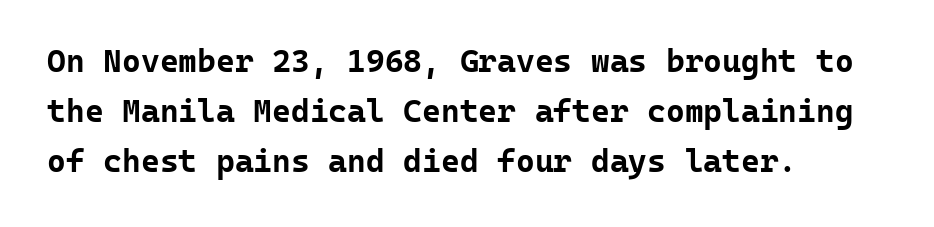
The image shows 32 px bold sans-serif type, upright, monospaced; set left-aligned, normal line spacing (1.56x), normal letter spacing, not underlined; low stroke contrast and a medium x-height.
